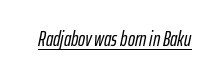
Q: Is the text italic (slanted)? A: Yes, it leans right by about 12 degrees.
Q: Is the text underlined? A: Yes.
Q: Is the spacing between letters normal or unusually wide? A: Normal.
